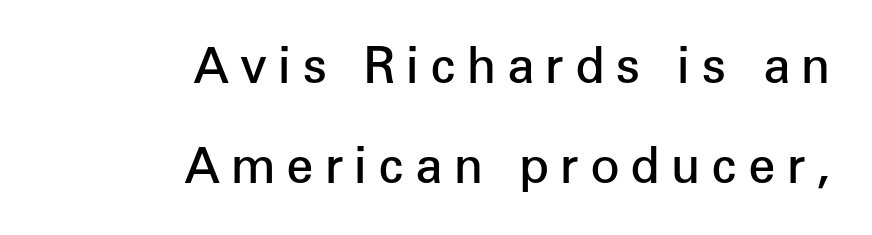
This is the in-between weight designers call semibold or demi. Which margin do the lines hug? The right one — the left edge is uneven. Examine the stroke ends and you'll find no serifs. Type without underlining. The space between consecutive lines is lavish.
